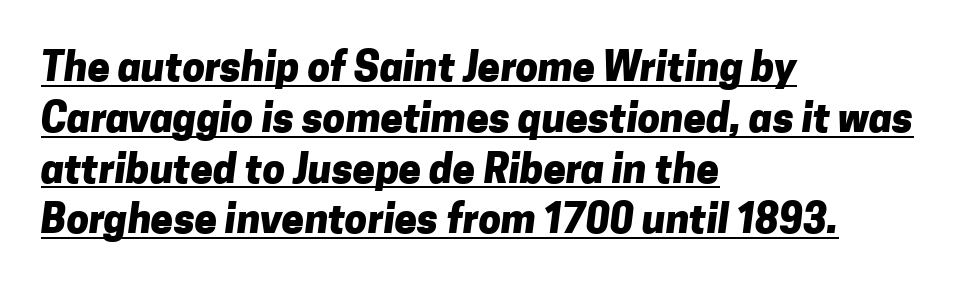
The image shows 40 px heavy sans-serif type; set left-aligned, normal line spacing (1.27x), normal letter spacing, underlined; low stroke contrast and a medium x-height.
